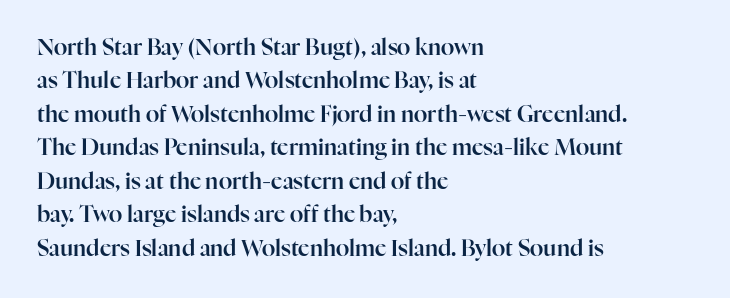
Q: Is the text italic (slanted)? A: No, it is upright.
Q: Is the text underlined? A: No.
Q: How is the paragraph aligned? A: Left-aligned.
Q: Is the spacing between letters normal or unusually wide? A: Normal.
Q: Is the spacing between lines tight, normal or loose? A: Normal.
